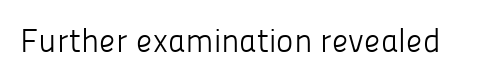
{"serif": "no", "italic": "no", "bold": "no", "weight": "light", "width": "normal", "stroke_contrast": "low", "x_height": "medium", "monospaced": "no", "underline": "no", "letter_spacing": "normal", "letter_spacing_em": 0.0, "glyph_px": 33}
